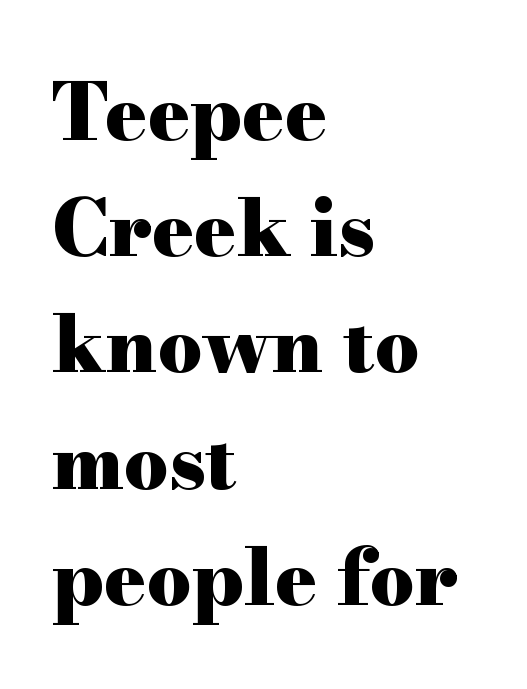
Q: Is the text bold? A: Yes.
Q: Is the text italic (slanted)? A: No, it is upright.
Q: Is the typeface a serif or a sans-serif typeface? A: Serif.
Q: Is the text underlined? A: No.
Q: How is the paragraph aligned? A: Left-aligned.
Q: Is the spacing between letters normal or unusually wide? A: Normal.
Q: Is the spacing between lines tight, normal or loose? A: Normal.
Q: Width (condensed, normal, or wide)? A: Wide.
Q: Stroke contrast? A: High.
Q: x-height? A: Small.
Q: Monospaced? A: No.
